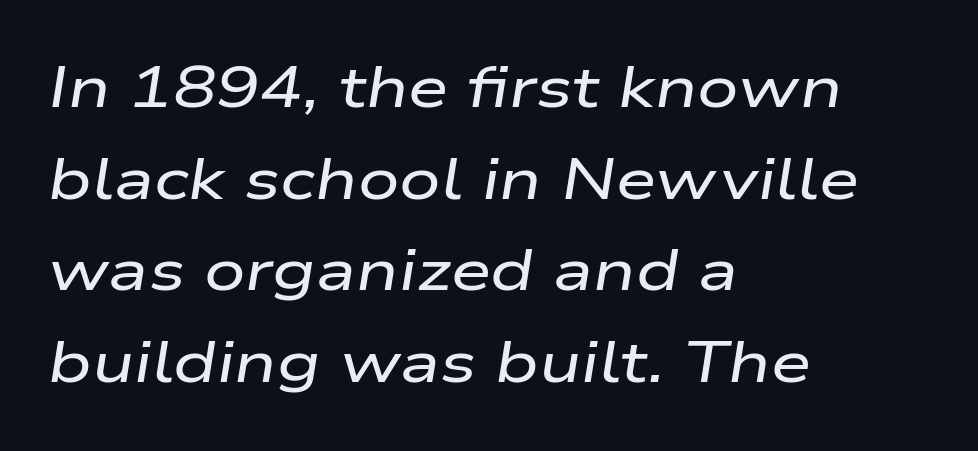
The image shows 58 px wide type, italic (leaning right); set left-aligned, normal line spacing (1.58x), normal letter spacing, not underlined; low stroke contrast and a medium x-height.
